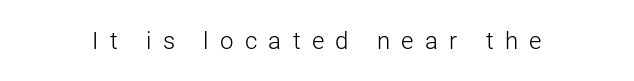
Q: Is the text bold? A: No.
Q: Is the text italic (slanted)? A: No, it is upright.
Q: Is the text underlined? A: No.
Q: Is the spacing between letters normal or unusually wide? A: Unusually wide.
